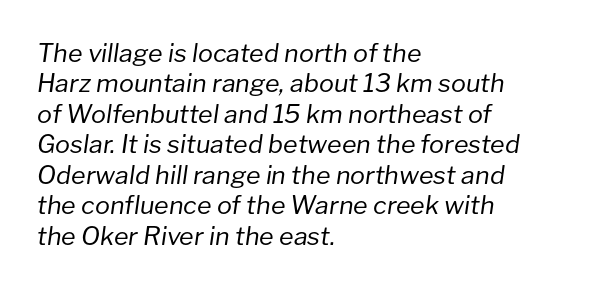
The image shows 25 px text type, italic (leaning right); set left-aligned, line spacing 1.22x, normal letter spacing, not underlined.
